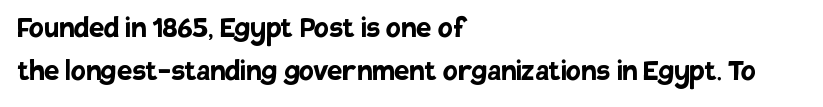
The image shows 34 px semibold sans-serif type, upright; set left-aligned, normal line spacing (1.27x), normal letter spacing, not underlined; low stroke contrast and a large x-height.
